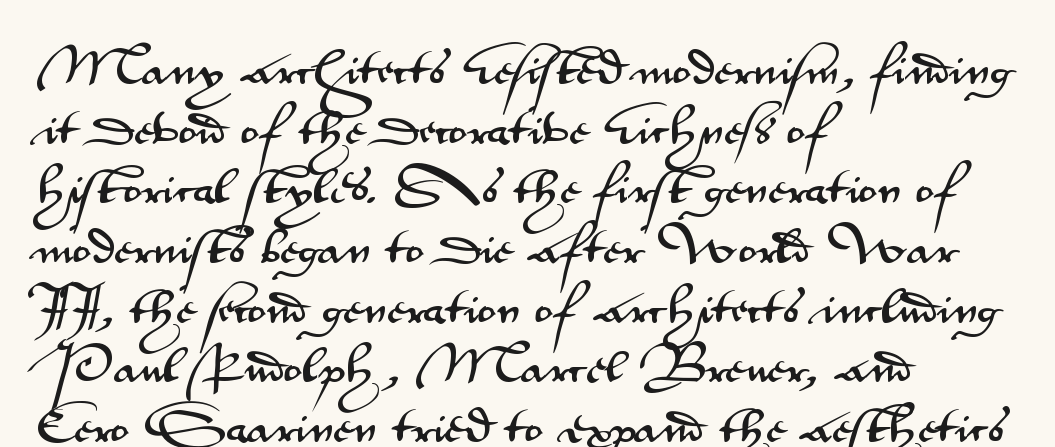
The foot of each line stays bare and open. No feet cap the strokes, marking this as sans-serif type. In terms of letterspacing, this is plain default setting. The rendering anchors every line to the left-hand side. The face used here is proportionally spaced, like ordinary book or web type. Does the leading feel generous? No, just average.
